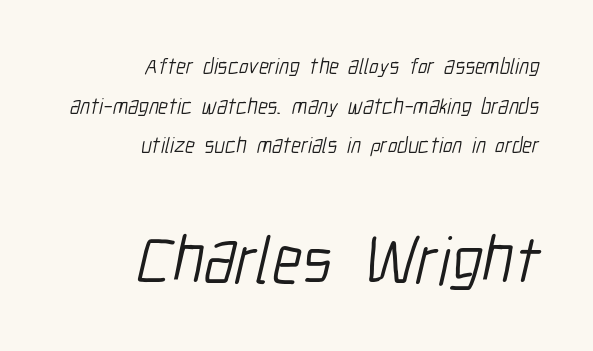
Q: Is the text bold? A: No.
Q: Is the typeface a serif or a sans-serif typeface? A: Sans-serif.
Q: Is the text underlined? A: No.
Q: How is the paragraph aligned? A: Right-aligned.
Q: Is the spacing between letters normal or unusually wide? A: Normal.
Q: Which block of text is set in a larger size, the first (top) or the second (bottom)? A: The second (bottom) one.
Q: Width (condensed, normal, or wide)? A: Condensed.
Q: Stroke contrast? A: Low.
Q: x-height? A: Medium.
Q: Monospaced? A: No.
